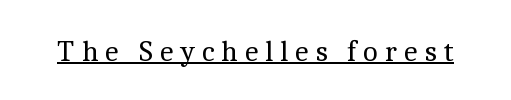
Italic: no, the glyphs are upright roman. Glance below the letters and you will spot a drawn line. The rendering shows small feet on the letterforms — a serif design. How are the letters spaced? Widely, with obvious added tracking.
